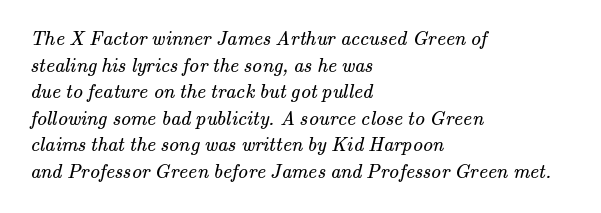
Q: Is the text bold? A: No.
Q: Is the text underlined? A: No.
Q: How is the paragraph aligned? A: Left-aligned.
Q: Is the spacing between letters normal or unusually wide? A: Normal.
Q: Is the spacing between lines tight, normal or loose? A: Normal.
